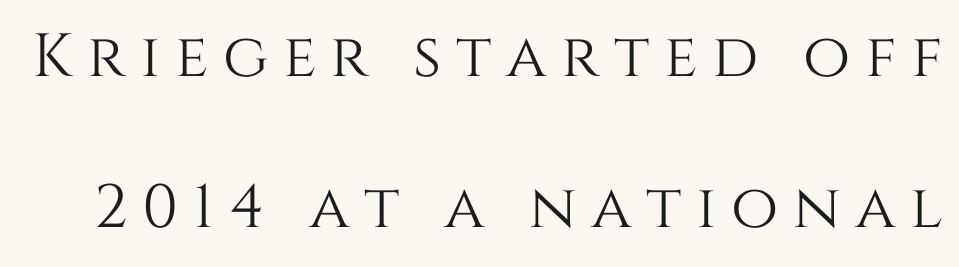
The image shows 61 px text type, upright; set loose line spacing (2.48x), unusually wide letter spacing (+0.24 em), not underlined; medium stroke contrast and a large x-height.
